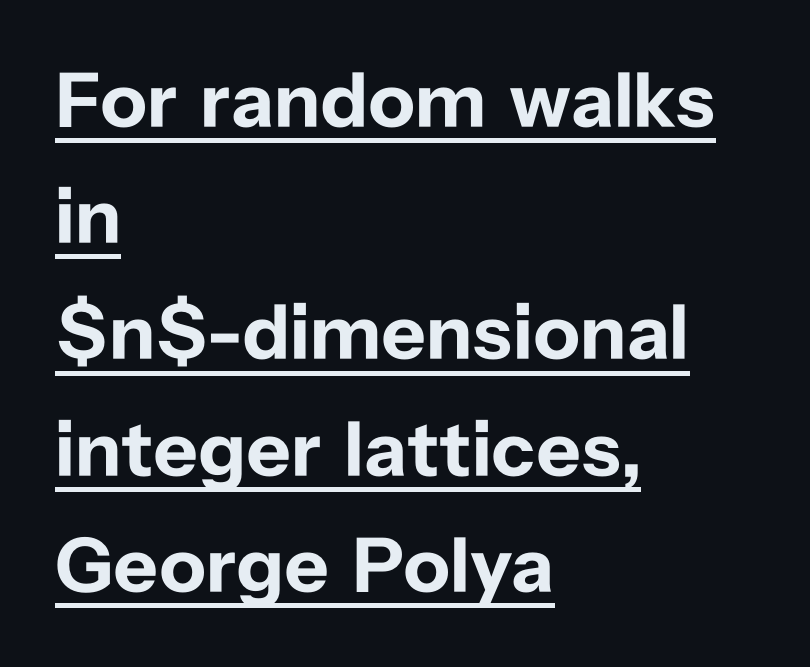
Q: Is the text bold? A: Yes.
Q: Is the text italic (slanted)? A: No, it is upright.
Q: Is the typeface a serif or a sans-serif typeface? A: Sans-serif.
Q: Is the text underlined? A: Yes.
Q: How is the paragraph aligned? A: Left-aligned.
Q: Is the spacing between letters normal or unusually wide? A: Normal.
Q: Is the spacing between lines tight, normal or loose? A: Normal.
Q: Width (condensed, normal, or wide)? A: Normal.
Q: Stroke contrast? A: Low.
Q: x-height? A: Medium.
Q: Monospaced? A: No.
